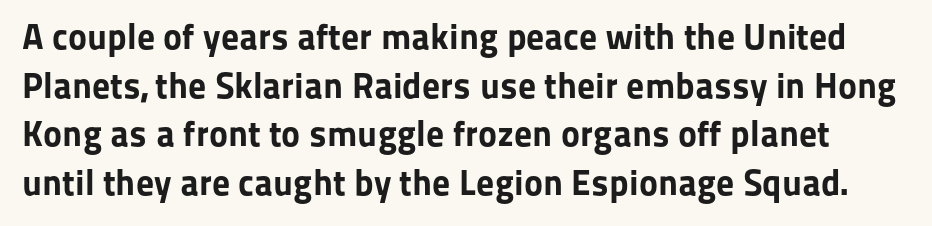
This rendering leaves character spacing at its baseline value. The area under the type is left untouched. Every character sits straight up, as roman type does. Each new line begins a customary step beneath the previous one. The rendering shows plain stroke endings on the letterforms — a sans-serif design. Looks like regular typesetting: each glyph gets only the width it needs.
